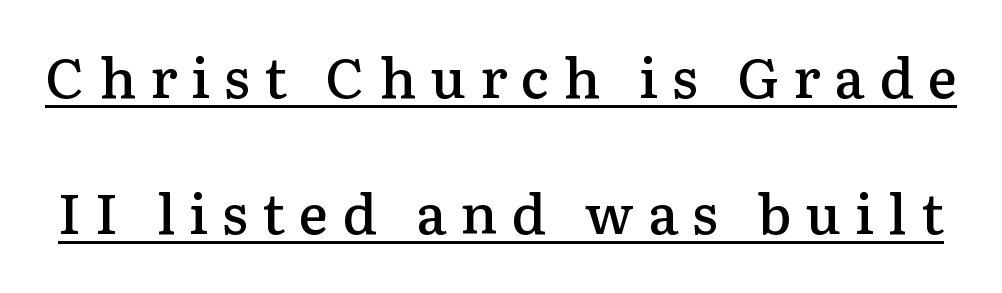
The font is running at a semibold setting, under full bold. What decoration does the sample have? An underline. The rendering uses natural spacing where letterforms have individual widths. Each letter's strokes conclude with small projecting serifs.
